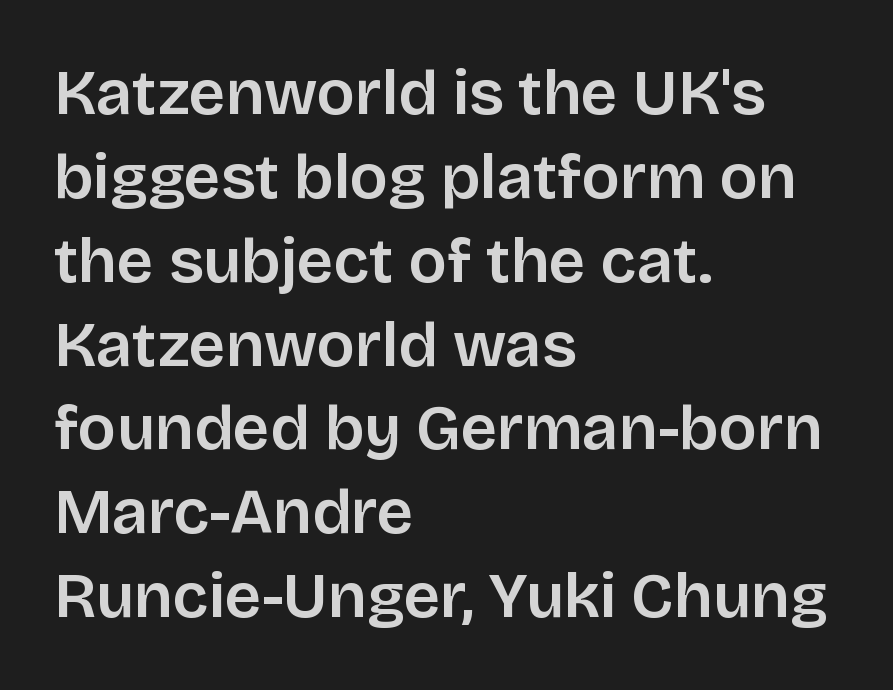
The image shows 64 px semibold sans-serif type, upright; set left-aligned, normal line spacing (1.31x), normal letter spacing, not underlined; low stroke contrast and a large x-height.
